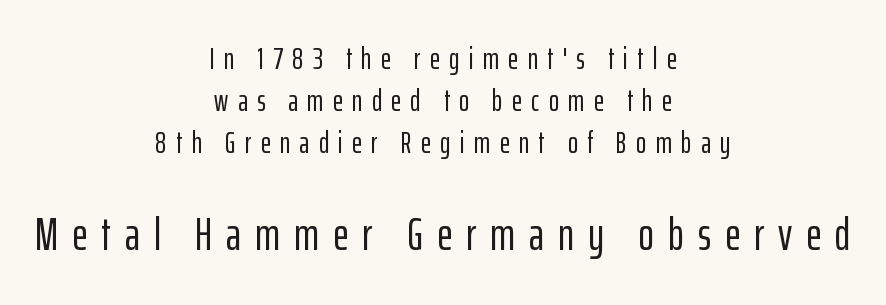
These lines have a slow, spaced-out rhythm from letter to letter. Varying glyph widths throughout — classic text-font behaviour. This block has exactly the height ordinary leading produces. What kind of face is this? One without serifs — a sans. Character size in the trailing block exceeds that of the leading block.
